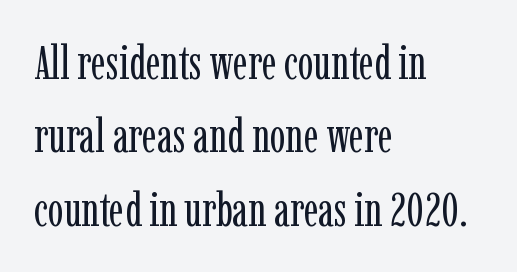
Q: Is the text bold? A: No.
Q: Is the text italic (slanted)? A: No, it is upright.
Q: Is the typeface a serif or a sans-serif typeface? A: Serif.
Q: Is the text underlined? A: No.
Q: How is the paragraph aligned? A: Left-aligned.
Q: Is the spacing between letters normal or unusually wide? A: Normal.
Q: Is the spacing between lines tight, normal or loose? A: Normal.
Q: Width (condensed, normal, or wide)? A: Condensed.
Q: Stroke contrast? A: Low.
Q: x-height? A: Medium.
Q: Monospaced? A: No.
